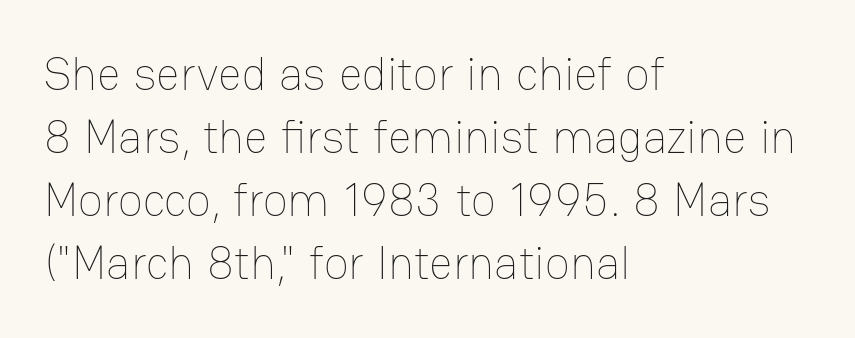
Q: Is the text bold? A: No.
Q: Is the text italic (slanted)? A: No, it is upright.
Q: Is the text underlined? A: No.
Q: How is the paragraph aligned? A: Left-aligned.
Q: Is the spacing between letters normal or unusually wide? A: Normal.
Q: Is the spacing between lines tight, normal or loose? A: Normal.
Q: Width (condensed, normal, or wide)? A: Normal.
Q: Stroke contrast? A: Low.
Q: x-height? A: Medium.
Q: Monospaced? A: No.
